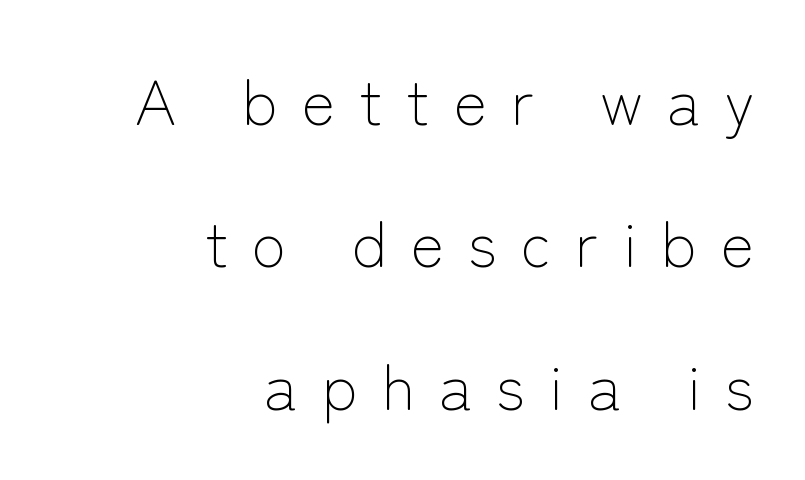
{"serif": "no", "italic": "no", "bold": "no", "weight": "light", "width": "normal", "stroke_contrast": "low", "x_height": "medium", "monospaced": "no", "underline": "no", "align": "right", "line_spacing": "loose", "line_spacing_ratio": 2.26, "letter_spacing": "wide", "letter_spacing_em": 0.38, "glyph_px": 63}
